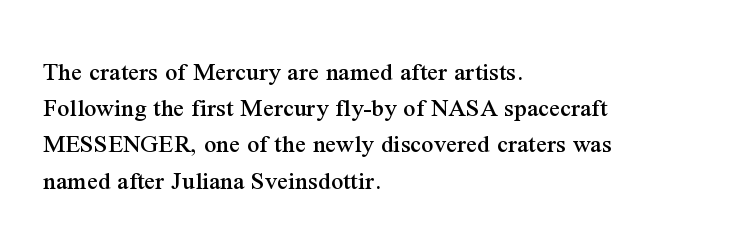
A normal amount of white space separates one row of letters from the next. Rendered with straight, roman letterforms. Rule under the text: the space is simply empty. Glyph-to-glyph distance matches everyday printed text. Horizontal alignment here is leftward, the default for most running prose.
